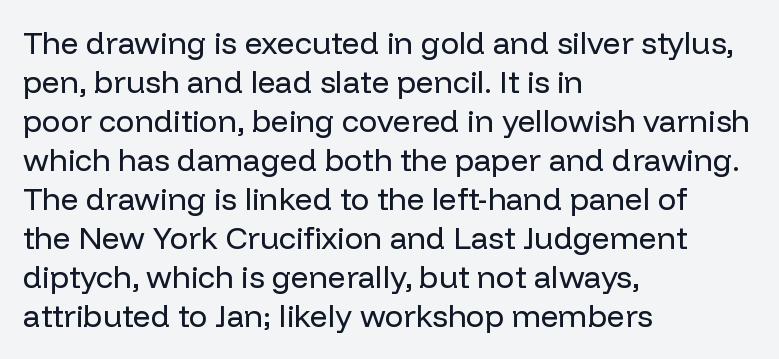
The image shows 31 px regular-weight sans-serif type, upright; set left-aligned, normal line spacing (1.26x), normal letter spacing, not underlined; low stroke contrast and a medium x-height.
